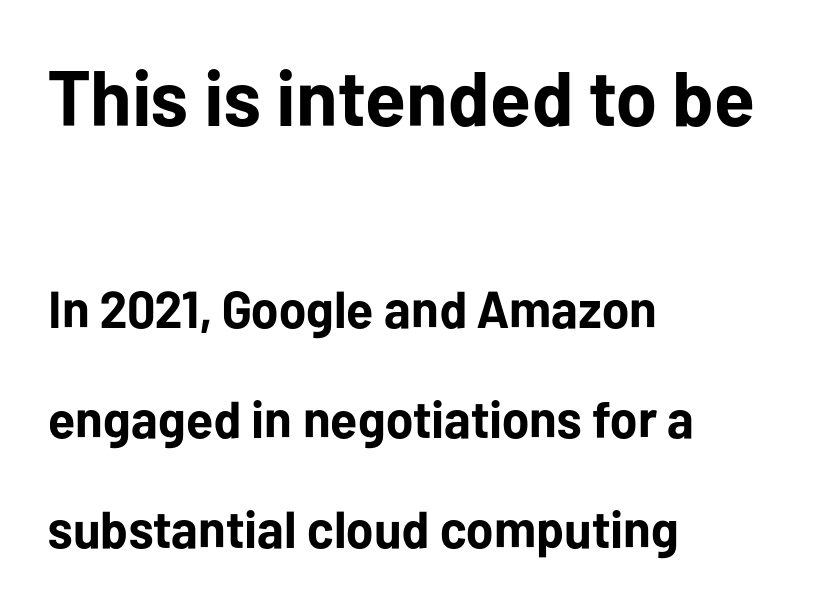
{"serif": "no", "italic": "no", "bold": "yes", "weight": "bold", "width": "normal", "stroke_contrast": "low", "x_height": "medium", "monospaced": "no", "underline": "no", "align": "left", "line_spacing": "loose", "line_spacing_ratio": 2.12, "letter_spacing": "normal", "letter_spacing_em": 0.0, "larger_block": "first", "size_ratio": 1.5, "glyph_px": 78}
